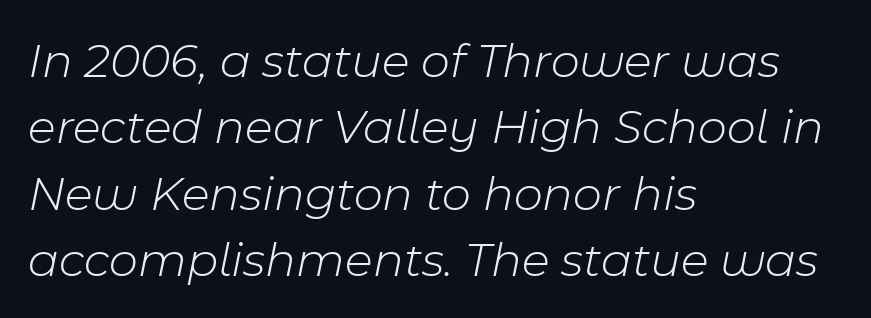
The image shows 50 px light type, italic (leaning right); set left-aligned, normal line spacing (1.33x), normal letter spacing, not underlined; low stroke contrast and a medium x-height.
